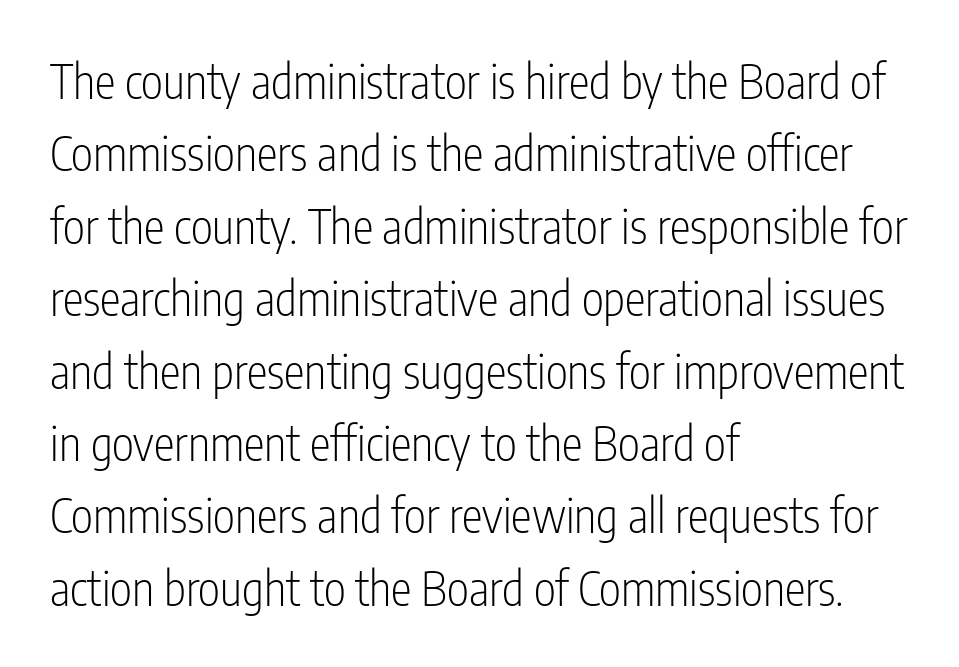
Designer's note — italics off, roman on. Observe the ordinary spacing: letters are neighbours, not strangers. The face used here is proportionally spaced, like ordinary book or web type. The rendering anchors every line to the left-hand side.
